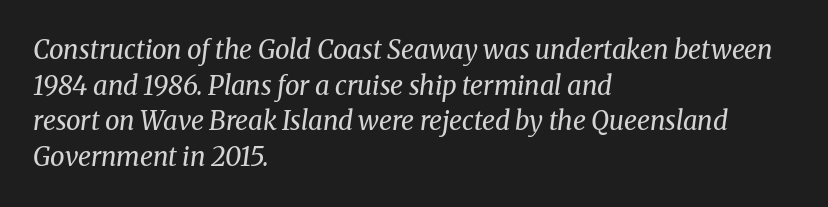
{"italic": "yes", "lean": "right", "slant_degrees": 8, "bold": "no", "underline": "no", "align": "left", "line_spacing": "normal", "line_spacing_ratio": 1.37, "letter_spacing": "normal", "letter_spacing_em": 0.0, "glyph_px": 26}
